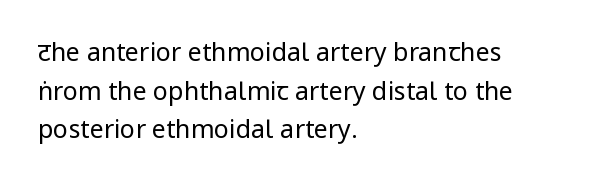
The image shows 25 px text type, upright; set left-aligned, normal line spacing (1.55x), normal letter spacing, not underlined.
